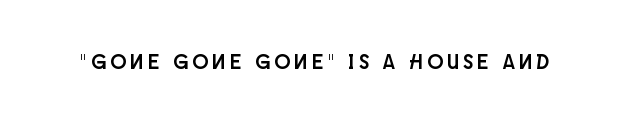
If you drew a line through each stem, it would be perfectly vertical. Anything drawn beneath the words? Only blank space. These lines have a slow, spaced-out rhythm from letter to letter.
